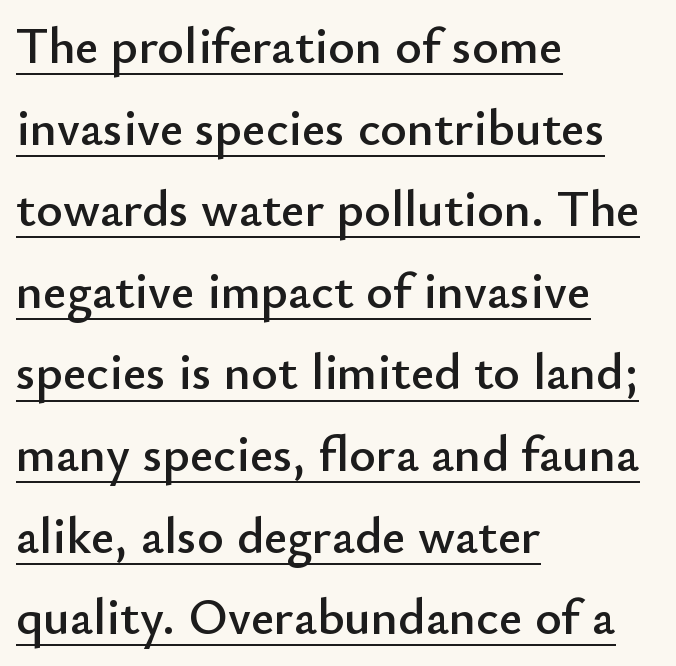
In terms of letterform style, serifs are entirely absent. Evenly set lines give the paragraph a standard silhouette. Is this a fixed-width face? No — the glyphs have proportional, varying widths. Does extra space separate the letters? No, they use regular spacing. This is roman type, the default non-slanted kind.
